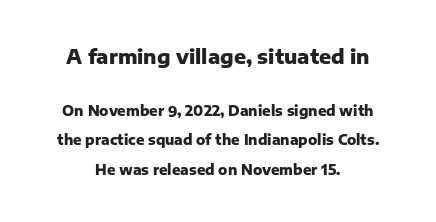
Descenders hang freely into open space. Is the block centered? Yes — each line is placed symmetrically about the middle. The letters in the upper block stand taller than those in the block below. As a designer I'd log this as weight 700, bold. Glyph-to-glyph distance matches everyday printed text.
